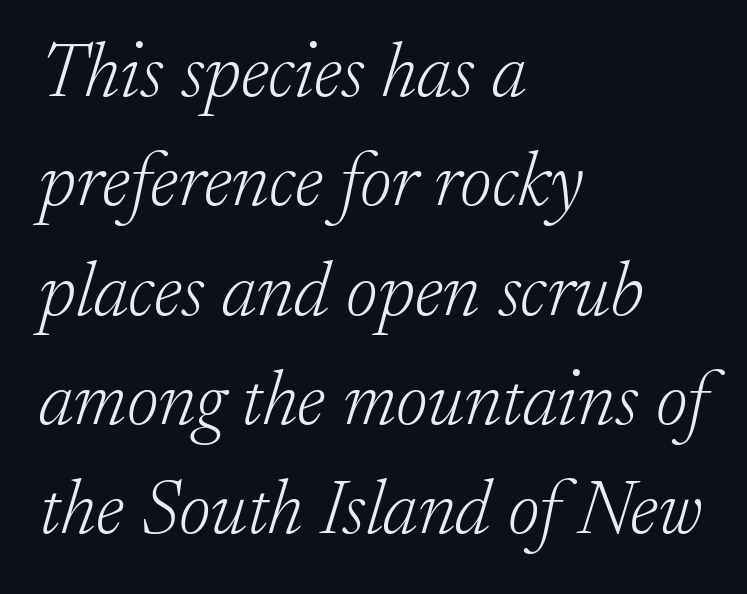
The image shows 77 px light serif type, italic (leaning right); set left-aligned, normal line spacing (1.42x), normal letter spacing, not underlined; low stroke contrast and a small x-height.
